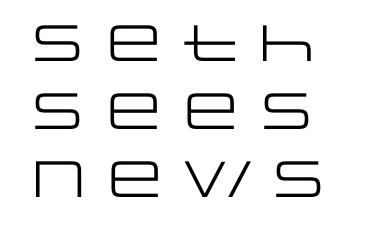
Q: Is the text bold? A: No.
Q: Is the text italic (slanted)? A: No, it is upright.
Q: Is the typeface a serif or a sans-serif typeface? A: Sans-serif.
Q: Is the text underlined? A: No.
Q: How is the paragraph aligned? A: Left-aligned.
Q: Is the spacing between letters normal or unusually wide? A: Normal.
Q: Is the spacing between lines tight, normal or loose? A: Normal.
Q: Width (condensed, normal, or wide)? A: Wide.
Q: Stroke contrast? A: Low.
Q: x-height? A: Large.
Q: Monospaced? A: No.
